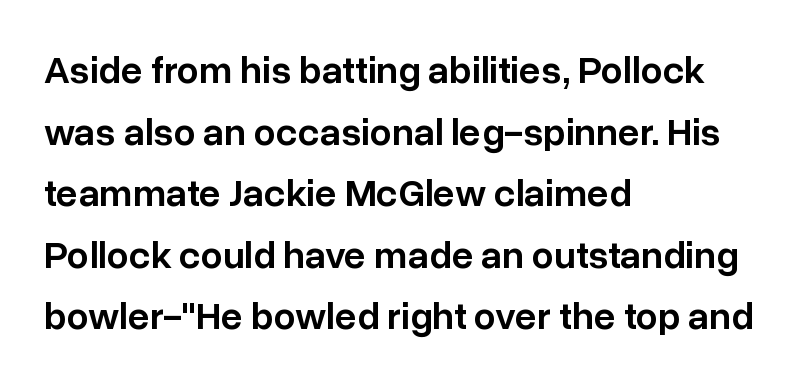
Q: Is the text bold? A: Semi-bold.
Q: Is the text italic (slanted)? A: No, it is upright.
Q: Is the typeface a serif or a sans-serif typeface? A: Sans-serif.
Q: Is the text underlined? A: No.
Q: How is the paragraph aligned? A: Left-aligned.
Q: Is the spacing between letters normal or unusually wide? A: Normal.
Q: Is the spacing between lines tight, normal or loose? A: Normal.
Q: Width (condensed, normal, or wide)? A: Normal.
Q: Stroke contrast? A: Low.
Q: x-height? A: Medium.
Q: Monospaced? A: No.
